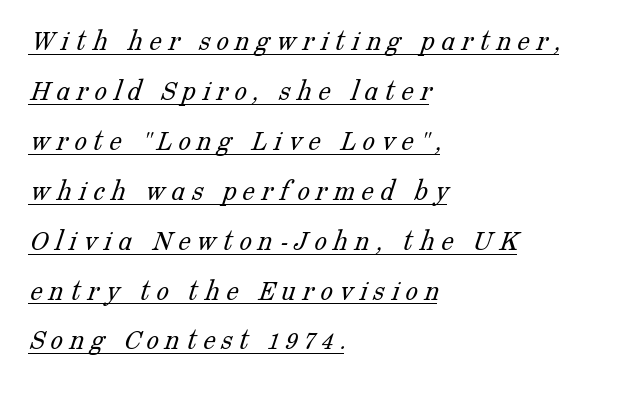
Q: Is the text bold? A: No.
Q: Is the typeface a serif or a sans-serif typeface? A: Serif.
Q: Is the text underlined? A: Yes.
Q: How is the paragraph aligned? A: Left-aligned.
Q: Is the spacing between letters normal or unusually wide? A: Unusually wide.
Q: Is the spacing between lines tight, normal or loose? A: Normal.
Q: Width (condensed, normal, or wide)? A: Normal.
Q: Stroke contrast? A: Low.
Q: x-height? A: Medium.
Q: Monospaced? A: No.
